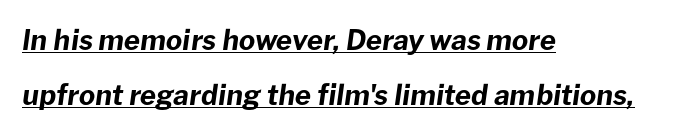
{"italic": "yes", "lean": "right", "slant_degrees": 8, "bold": "yes", "weight": "bold", "width": "normal", "stroke_contrast": "low", "x_height": "medium", "monospaced": "no", "underline": "yes", "align": "left", "line_spacing": "loose", "line_spacing_ratio": 1.97, "letter_spacing": "normal", "letter_spacing_em": 0.0, "glyph_px": 28}
